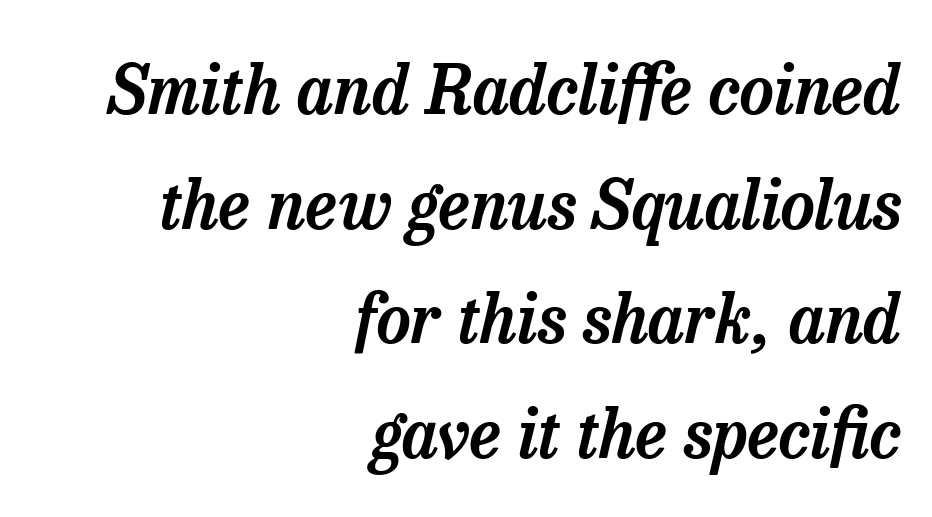
The image shows 67 px serif type, italic (leaning right); set right-aligned, line spacing 1.71x, normal letter spacing, not underlined; low stroke contrast and a medium x-height.
